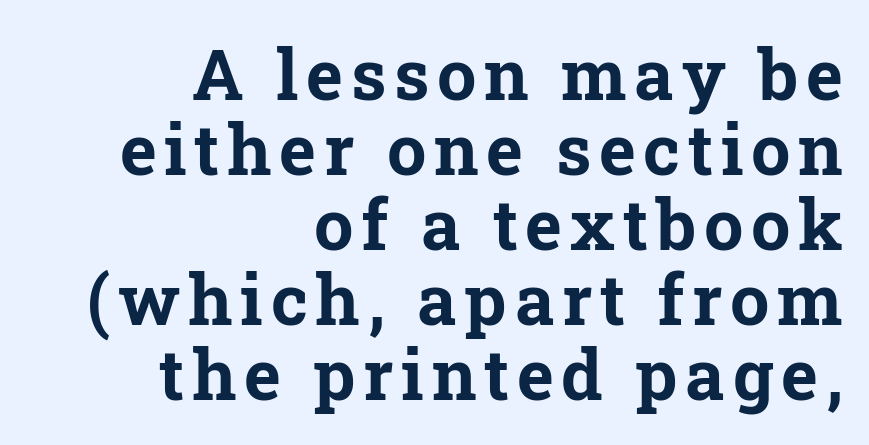
Closely set lines give the paragraph a compact silhouette. Looks like regular typesetting: each glyph gets only the width it needs. The face used here has the dense, thick strokes of a bold. The glyphs are unaccompanied by any horizontal stroke below them. Serif or sans? Serif — the stroke terminals have little feet.
